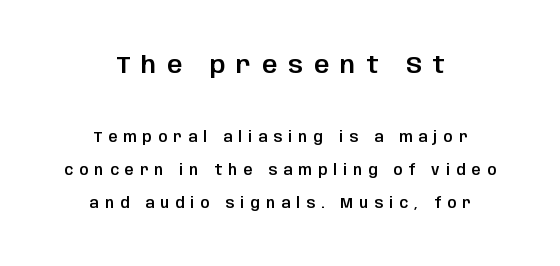
Leftover space on each line is divided equally before and after the words. Observe the wide spacing: letters keep a clear distance from each other. The rendering shrinks the type as you move from the upper chunk to the lower. This is the regular roman posture of the typeface.
